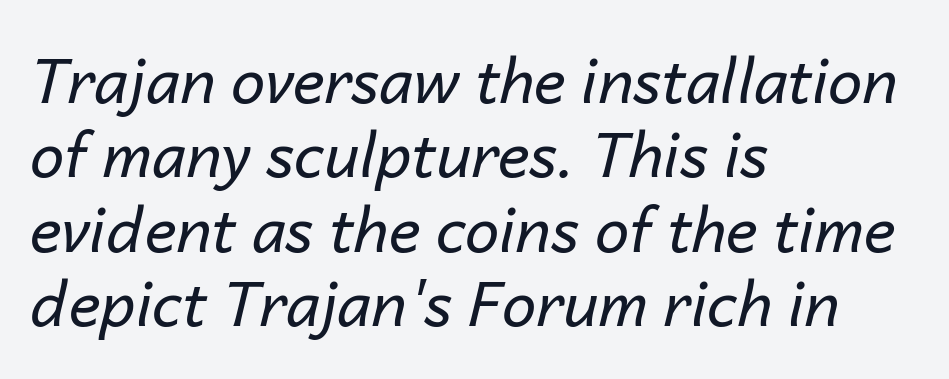
Q: Is the text bold? A: No.
Q: Is the text italic (slanted)? A: Yes, it leans right by about 14 degrees.
Q: Is the text underlined? A: No.
Q: How is the paragraph aligned? A: Left-aligned.
Q: Is the spacing between letters normal or unusually wide? A: Normal.
Q: Width (condensed, normal, or wide)? A: Normal.
Q: Stroke contrast? A: Low.
Q: x-height? A: Medium.
Q: Monospaced? A: No.
